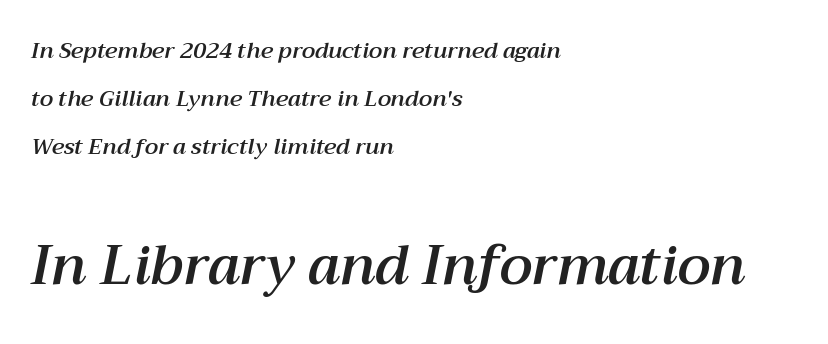
The image shows 54 px text type, italic (leaning right); set left-aligned, loose line spacing (2.19x), normal letter spacing, not underlined; the second (bottom) block is 2.45x larger; medium stroke contrast and a medium x-height.
